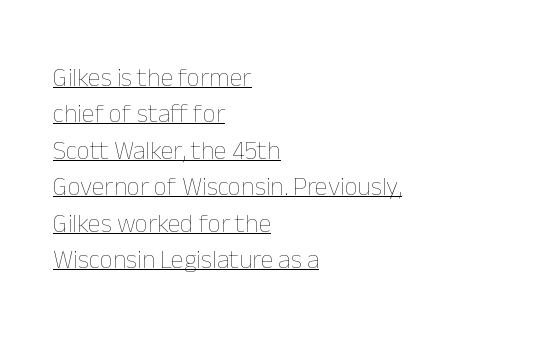
{"italic": "no", "bold": "no", "underline": "yes", "align": "left", "line_spacing": "normal", "line_spacing_ratio": 1.4, "letter_spacing": "normal", "letter_spacing_em": 0.0, "glyph_px": 26}
